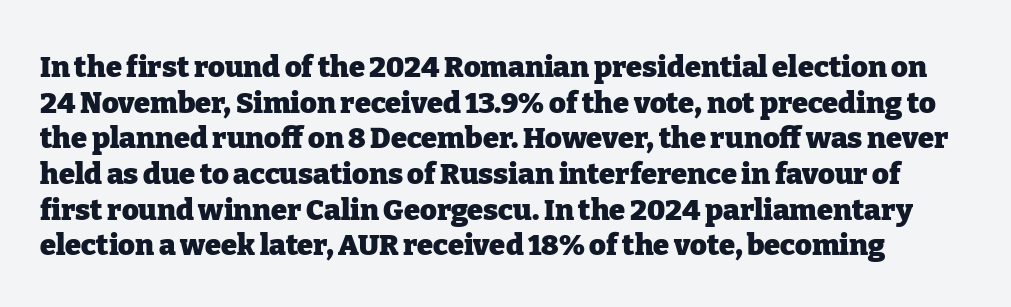
The image shows 29 px heavy serif type, upright; set line spacing 1.23x, normal letter spacing, not underlined; low stroke contrast and a medium x-height.
